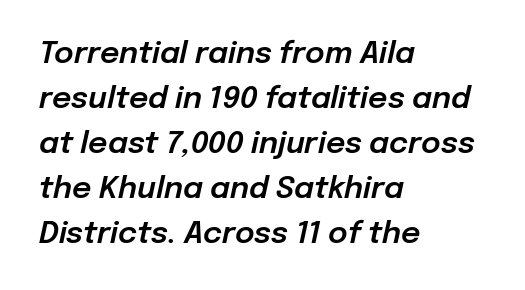
{"italic": "yes", "lean": "right", "slant_degrees": 12, "width": "normal", "stroke_contrast": "low", "x_height": "medium", "monospaced": "no", "underline": "no", "align": "left", "line_spacing": "normal", "line_spacing_ratio": 1.5, "letter_spacing": "normal", "letter_spacing_em": 0.0, "glyph_px": 30}
